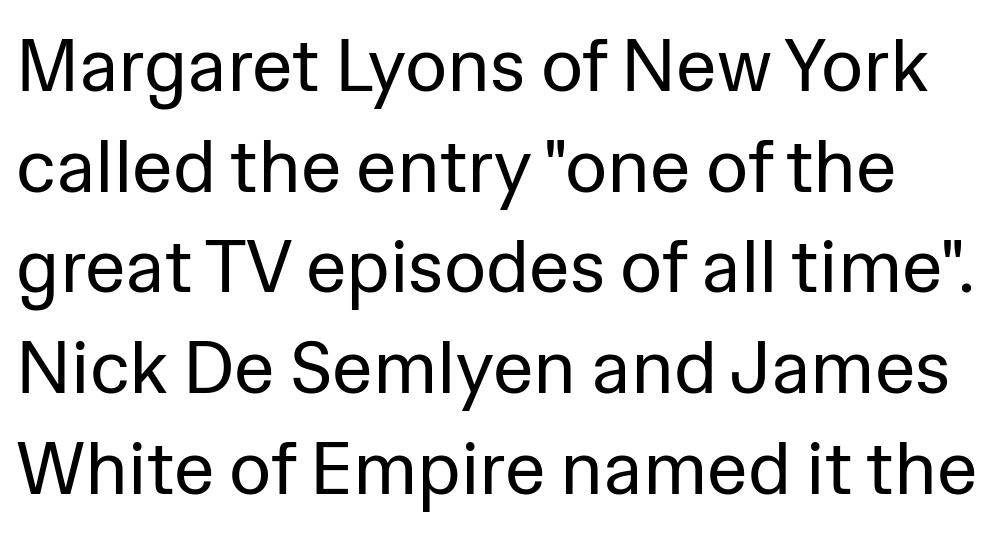
{"serif": "no", "italic": "no", "bold": "no", "weight": "regular", "width": "normal", "stroke_contrast": "low", "x_height": "medium", "monospaced": "no", "underline": "no", "line_spacing": "normal", "line_spacing_ratio": 1.38, "letter_spacing": "normal", "letter_spacing_em": 0.0, "glyph_px": 73}
